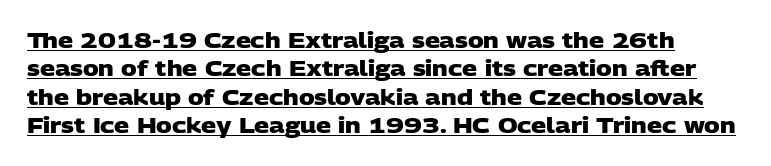
Q: Is the text bold? A: Yes.
Q: Is the text underlined? A: Yes.
Q: Is the spacing between letters normal or unusually wide? A: Normal.
Q: Is the spacing between lines tight, normal or loose? A: Normal.
